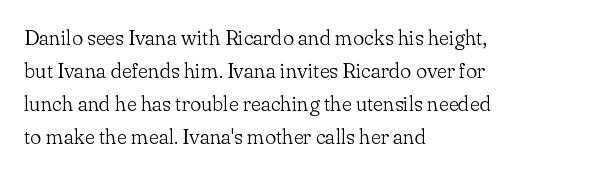
{"italic": "no", "bold": "no", "underline": "no", "align": "left", "line_spacing": "normal", "line_spacing_ratio": 1.57, "letter_spacing": "normal", "letter_spacing_em": 0.0, "glyph_px": 21}
